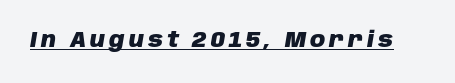
Q: Is the text bold? A: Yes.
Q: Is the text italic (slanted)? A: Yes, it leans right by about 10 degrees.
Q: Is the text underlined? A: Yes.
